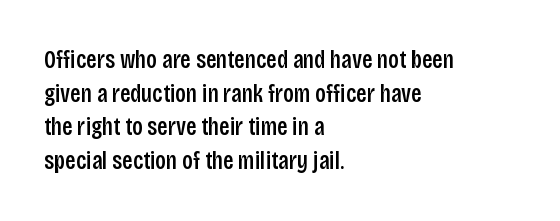
{"italic": "no", "bold": "semi", "underline": "no", "align": "left", "line_spacing": "normal", "line_spacing_ratio": 1.35, "letter_spacing": "normal", "letter_spacing_em": 0.0, "glyph_px": 25}
